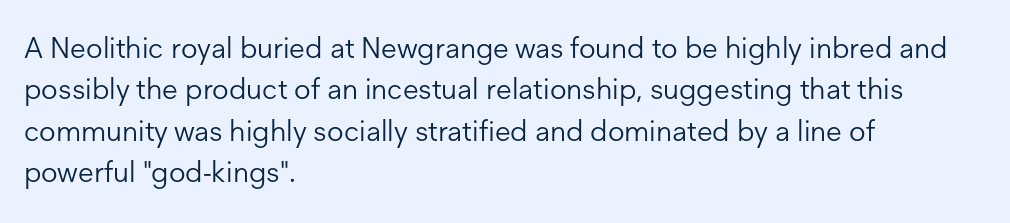
The image shows 29 px light sans-serif type, upright; set left-aligned, normal line spacing (1.43x), normal letter spacing, not underlined; low stroke contrast and a medium x-height.
